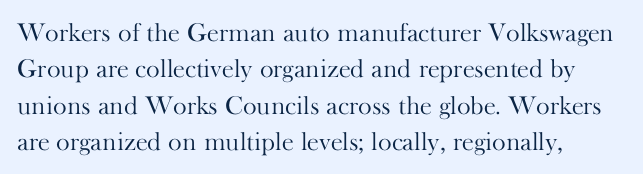
The image shows 26 px text type, upright; set left-aligned, normal line spacing (1.4x), normal letter spacing, not underlined.
